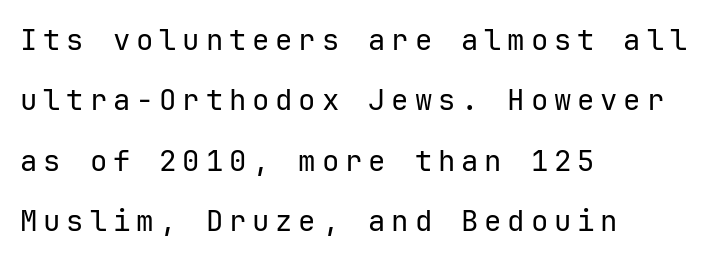
{"serif": "no", "italic": "no", "bold": "no", "weight": "regular", "width": "normal", "stroke_contrast": "low", "x_height": "medium", "monospaced": "yes", "underline": "no", "align": "left", "line_spacing": "loose", "line_spacing_ratio": 2.08, "letter_spacing": "wide", "letter_spacing_em": 0.2, "glyph_px": 29}
